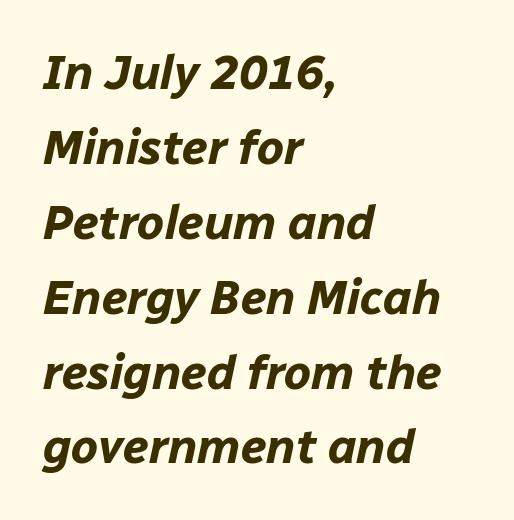
A bare baseline throughout the passage. The letters advance in unequal steps, a hallmark of proportional type. The lines in this sample share a left origin and differ only in where they stop. The typesetting leans heavy: a genuine bold. Students, observe: this is what conventionally led text looks like. Caption: standard tracking, unaltered.
